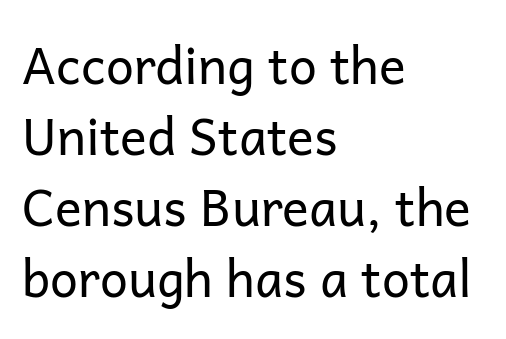
Q: Is the text bold? A: No.
Q: Is the text italic (slanted)? A: No, it is upright.
Q: Is the typeface a serif or a sans-serif typeface? A: Sans-serif.
Q: Is the text underlined? A: No.
Q: How is the paragraph aligned? A: Left-aligned.
Q: Is the spacing between letters normal or unusually wide? A: Normal.
Q: Is the spacing between lines tight, normal or loose? A: Normal.
Q: Width (condensed, normal, or wide)? A: Normal.
Q: Stroke contrast? A: Low.
Q: x-height? A: Medium.
Q: Monospaced? A: No.
